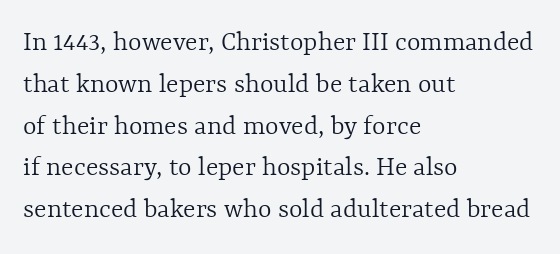
The image shows 29 px light type, upright; set left-aligned, normal line spacing (1.44x), normal letter spacing, not underlined; a medium x-height.
